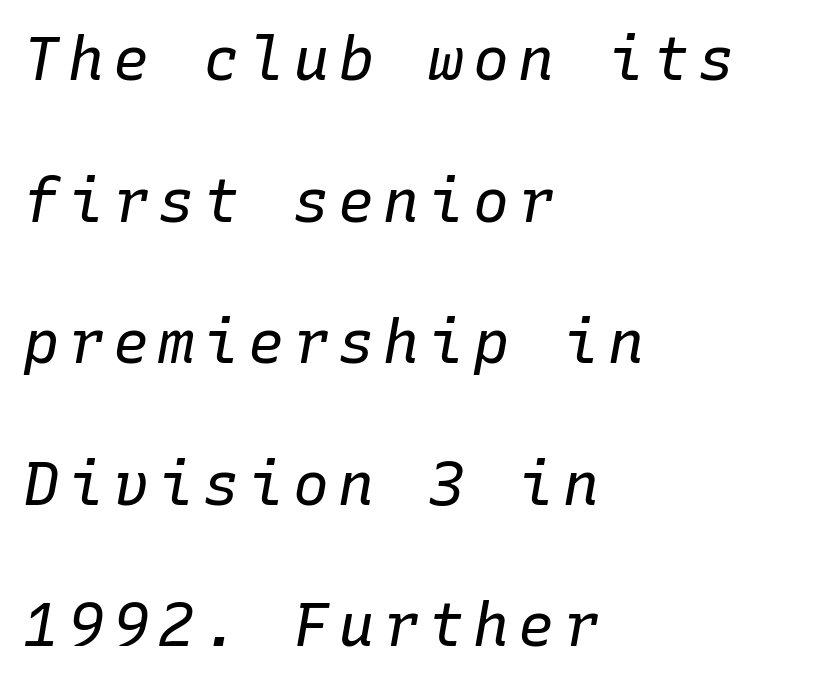
The image shows 60 px regular-weight type, italic (leaning right), monospaced; set left-aligned, loose line spacing (2.36x), not underlined; low stroke contrast and a medium x-height.
